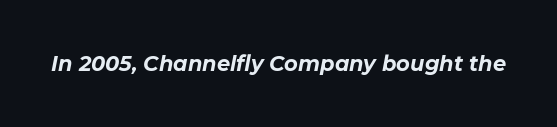
Pretty heavy lettering here — definitely bold. Each word holds together tightly as a unit, with standard inter-letter gaps. Emphasis-style slanted type is in use. Only glyphs here, with clear space below each row.
